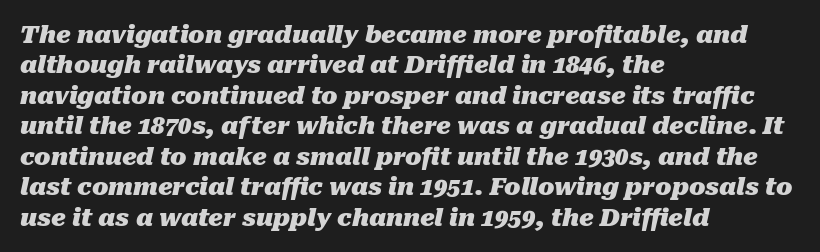
The axis of the letterforms is tilted away from vertical. Every row of glyphs begins at an identical x-position on the left. Compared with typical paragraphs, the rows here are spaced about the same. Nobody touched the tracking dial on this one. Weight check: bold — yes, fully. Glance below the letters and you will spot only blank space.
